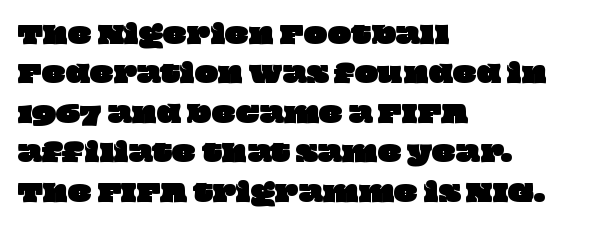
Check the space under the baseline: it is left empty. Line starts are locked; line ends wander. The lines sit at an ordinary, default distance from one another. Standard letterfit; no display-style spreading of the glyphs.
